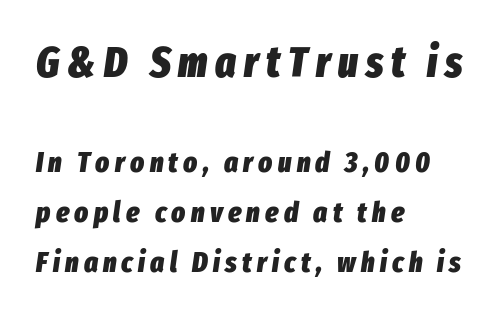
The glyphs have the mass of a bold cut. Visually the block forms a straight wall on the left and a jagged coastline on the right. The gap between lines stays unmarked. You get the large type first, then a drop to smaller type.
